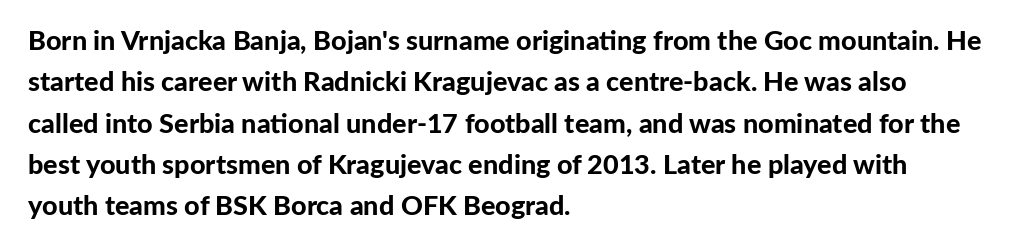
This block has exactly the height ordinary leading produces. The letterforms sit shoulder to shoulder at normal distance. On the weight axis this lands at bold, roughly 700. Line beginnings align vertically; line endings do not. A roman cut, with each character standing at attention.
